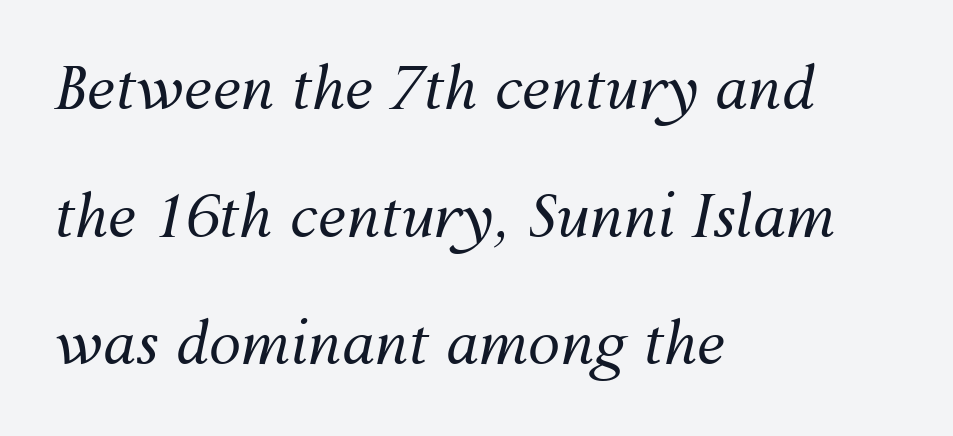
The image shows 58 px regular-weight type, italic (leaning right); set left-aligned, loose line spacing (2.2x), normal letter spacing, not underlined; medium stroke contrast and a medium x-height.
